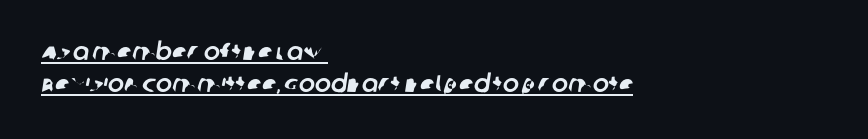
Q: Is the text underlined? A: Yes.
Q: How is the paragraph aligned? A: Left-aligned.
Q: Is the spacing between letters normal or unusually wide? A: Normal.
Q: Is the spacing between lines tight, normal or loose? A: Normal.
